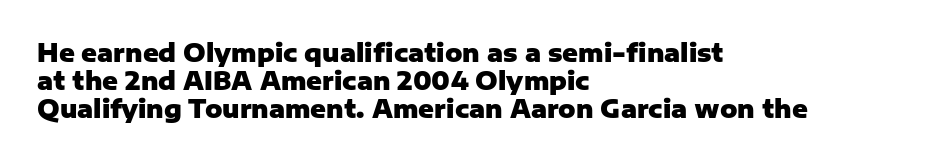
{"italic": "no", "bold": "yes", "underline": "no", "align": "left", "line_spacing_ratio": 1.17, "letter_spacing": "normal", "letter_spacing_em": 0.0, "glyph_px": 24}
